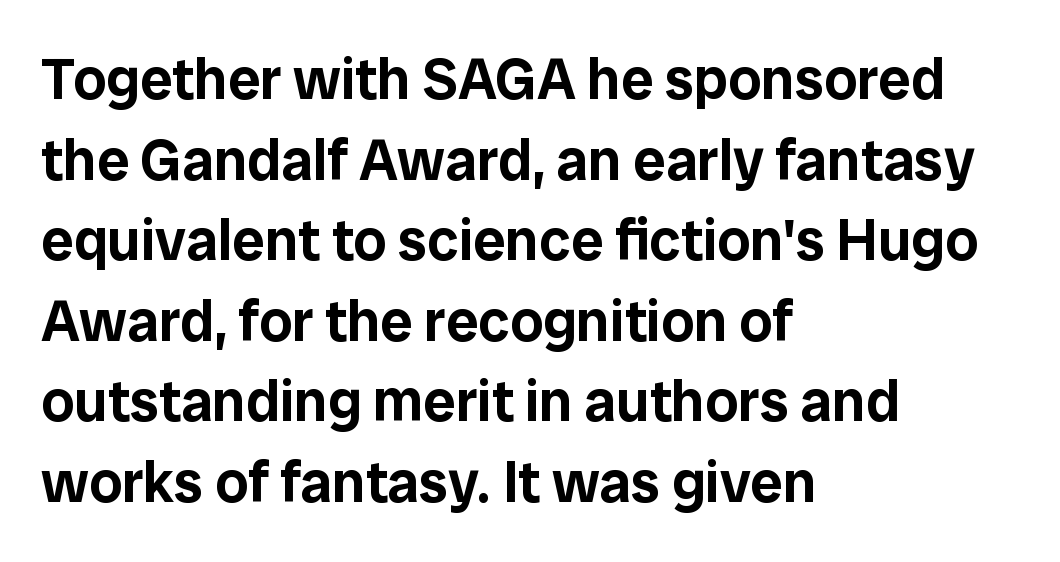
Q: Is the text italic (slanted)? A: No, it is upright.
Q: Is the typeface a serif or a sans-serif typeface? A: Sans-serif.
Q: Is the text underlined? A: No.
Q: How is the paragraph aligned? A: Left-aligned.
Q: Is the spacing between letters normal or unusually wide? A: Normal.
Q: Is the spacing between lines tight, normal or loose? A: Normal.
Q: Width (condensed, normal, or wide)? A: Normal.
Q: Stroke contrast? A: Low.
Q: x-height? A: Medium.
Q: Monospaced? A: No.
